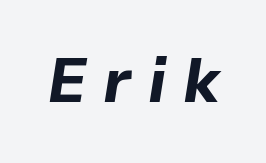
{"italic": "yes", "lean": "right", "slant_degrees": 9, "bold": "yes", "weight": "bold", "width": "normal", "stroke_contrast": "low", "x_height": "medium", "monospaced": "no", "underline": "no", "letter_spacing": "wide", "letter_spacing_em": 0.27, "glyph_px": 62}
